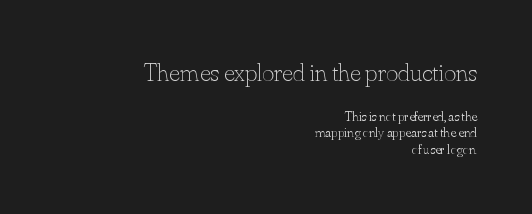
The image shows 26 px text type, upright; set right-aligned, line spacing 1.19x, normal letter spacing, not underlined; the first (top) block is 1.86x larger.
